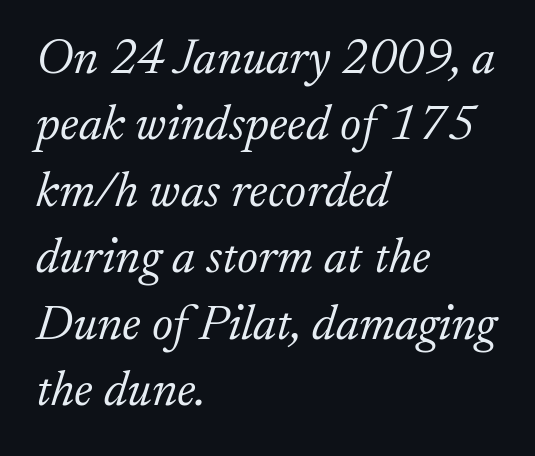
Q: Is the text bold? A: No.
Q: Is the text italic (slanted)? A: Yes, it leans right by about 17 degrees.
Q: Is the typeface a serif or a sans-serif typeface? A: Serif.
Q: Is the text underlined? A: No.
Q: How is the paragraph aligned? A: Left-aligned.
Q: Is the spacing between letters normal or unusually wide? A: Normal.
Q: Is the spacing between lines tight, normal or loose? A: Normal.
Q: Width (condensed, normal, or wide)? A: Normal.
Q: Stroke contrast? A: Low.
Q: x-height? A: Small.
Q: Monospaced? A: No.
